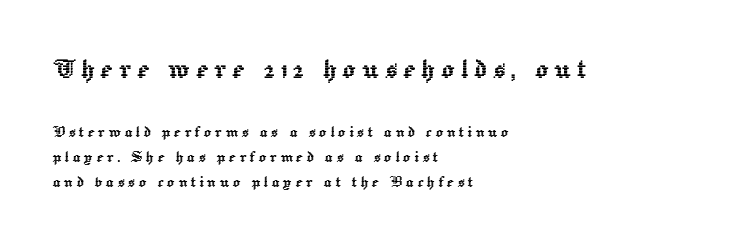
Q: Is the text italic (slanted)? A: No, it is upright.
Q: Is the text underlined? A: No.
Q: How is the paragraph aligned? A: Left-aligned.
Q: Is the spacing between lines tight, normal or loose? A: Normal.
Q: Which block of text is set in a larger size, the first (top) or the second (bottom)? A: The first (top) one.
Q: Width (condensed, normal, or wide)? A: Normal.
Q: x-height? A: Medium.
Q: Monospaced? A: No.
